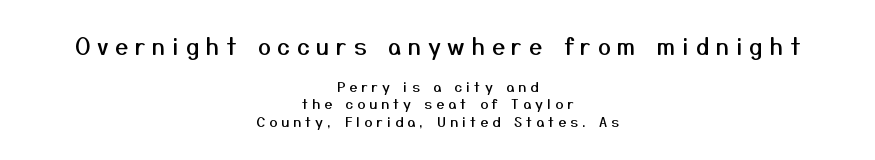
The image shows 23 px text type, upright; set centered, line spacing 1.24x, unusually wide letter spacing (+0.29 em), not underlined; the first (top) block is 1.64x larger.
